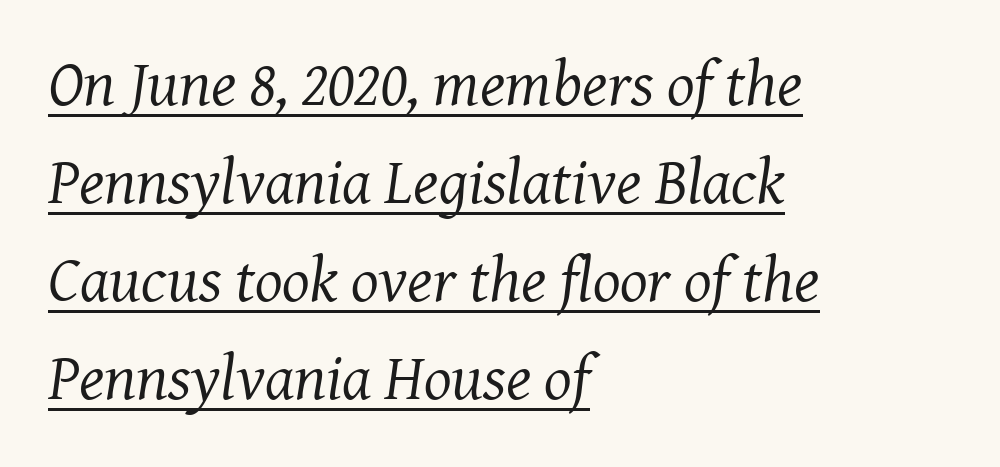
{"serif": "yes", "italic": "yes", "lean": "right", "slant_degrees": 8, "bold": "no", "weight": "regular", "width": "normal", "stroke_contrast": "medium", "x_height": "medium", "monospaced": "no", "underline": "yes", "align": "left", "line_spacing": "normal", "line_spacing_ratio": 1.51, "letter_spacing": "normal", "letter_spacing_em": 0.0, "glyph_px": 65}
